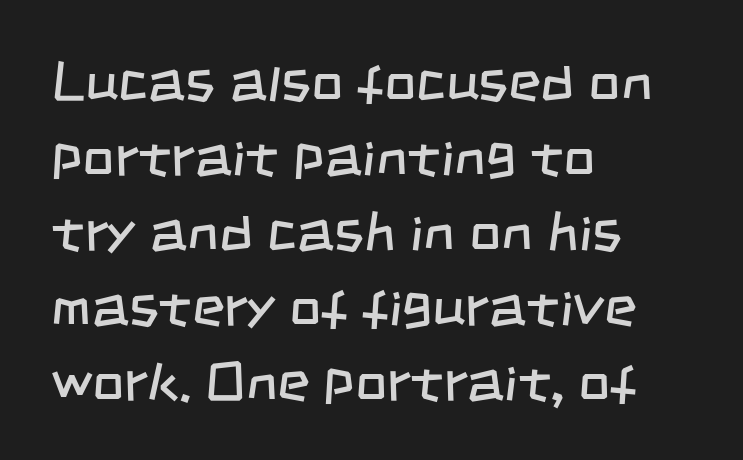
{"serif": "no", "bold": "no", "weight": "regular", "width": "condensed", "stroke_contrast": "low", "x_height": "large", "monospaced": "no", "underline": "no", "align": "left", "line_spacing": "normal", "line_spacing_ratio": 1.34, "letter_spacing": "normal", "letter_spacing_em": 0.0, "glyph_px": 56}
